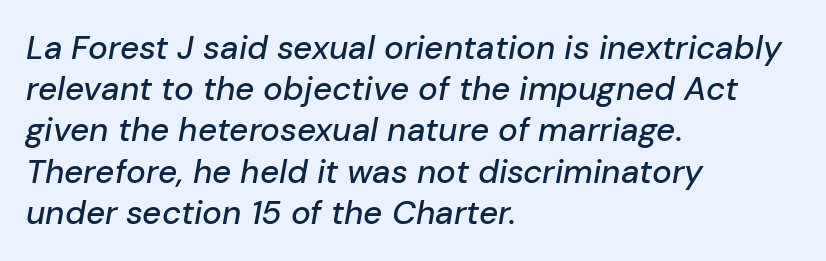
The face used here is proportionally spaced, like ordinary book or web type. Only glyphs here, with clear space below each row. The rag falls on the right side of this text block. The rendering keeps characters at their native spacing.
